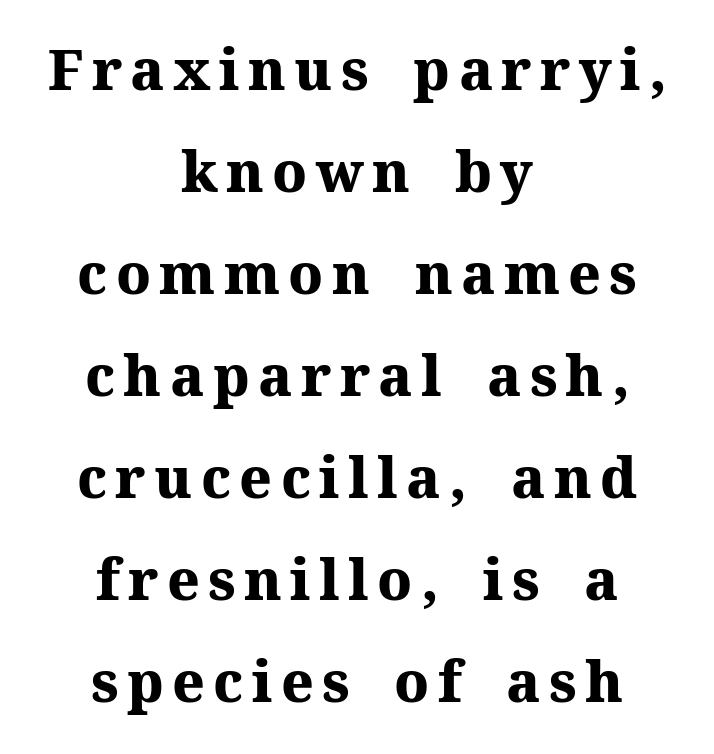
The image shows 56 px heavy serif type, upright; set centered, line spacing 1.82x, not underlined; medium stroke contrast and a medium x-height.
